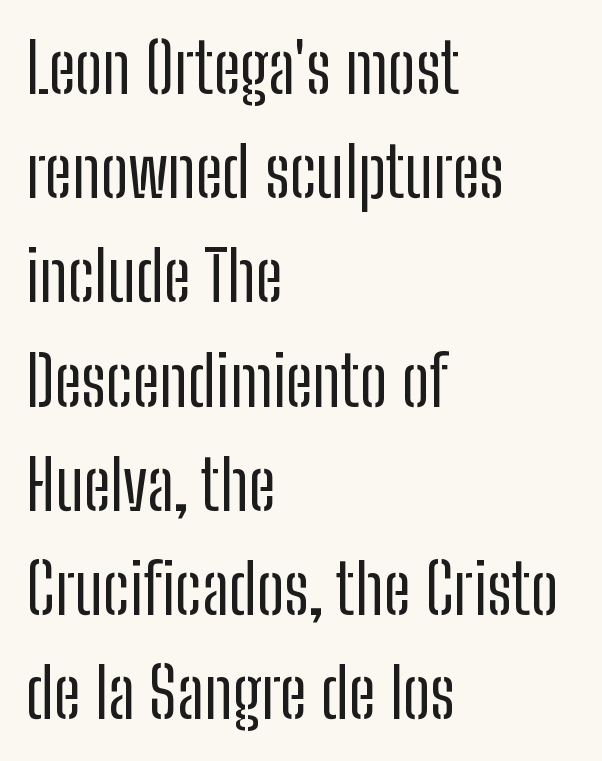
The image shows 69 px regular-weight, condensed sans-serif type, upright; set left-aligned, normal line spacing (1.51x), normal letter spacing, not underlined; low stroke contrast and a medium x-height.
